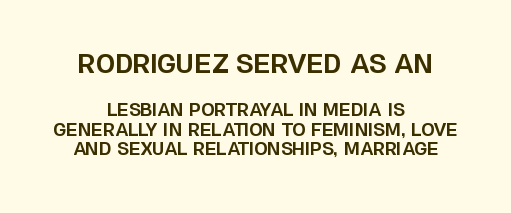
{"italic": "no", "bold": "yes", "underline": "no", "align": "center", "line_spacing_ratio": 1.16, "letter_spacing": "normal", "letter_spacing_em": 0.0, "larger_block": "first", "size_ratio": 1.47, "glyph_px": 25}
